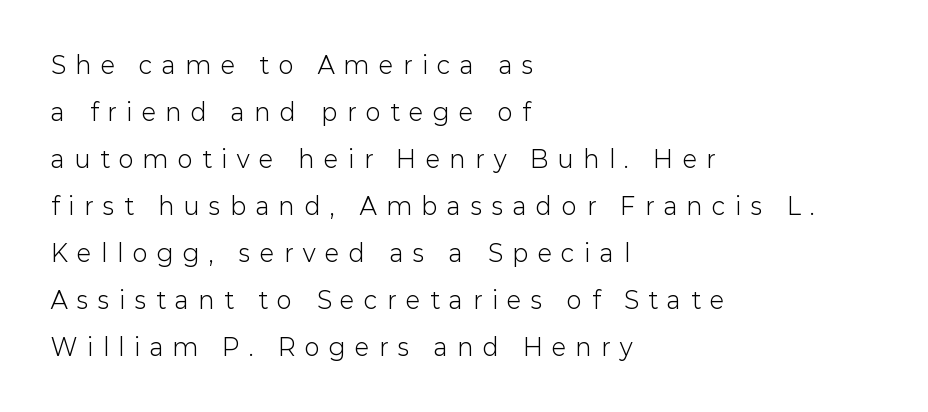
Q: Is the text bold? A: No.
Q: Is the text italic (slanted)? A: No, it is upright.
Q: Is the text underlined? A: No.
Q: How is the paragraph aligned? A: Left-aligned.
Q: Is the spacing between letters normal or unusually wide? A: Unusually wide.
Q: Is the spacing between lines tight, normal or loose? A: Loose.
